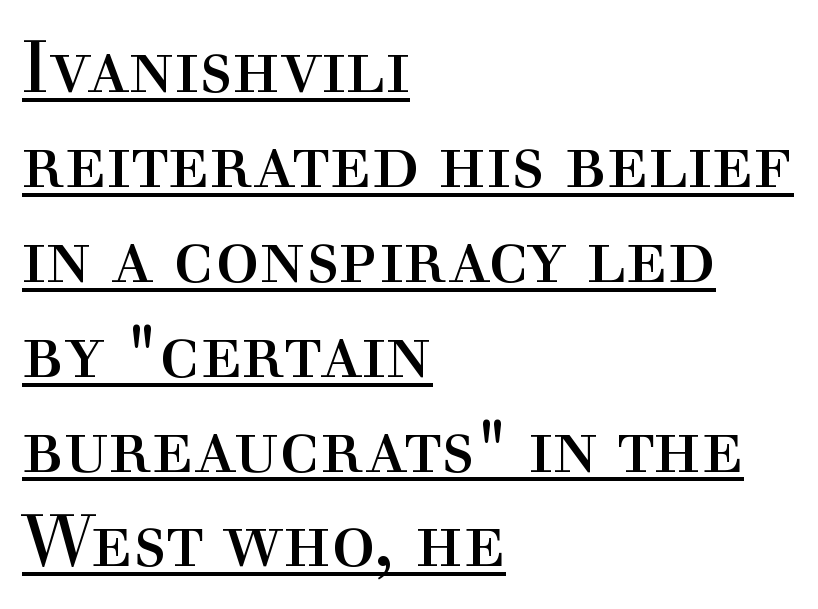
Q: Is the text bold? A: No.
Q: Is the text italic (slanted)? A: No, it is upright.
Q: Is the typeface a serif or a sans-serif typeface? A: Serif.
Q: Is the text underlined? A: Yes.
Q: How is the paragraph aligned? A: Left-aligned.
Q: Is the spacing between letters normal or unusually wide? A: Normal.
Q: Is the spacing between lines tight, normal or loose? A: Normal.
Q: Width (condensed, normal, or wide)? A: Normal.
Q: x-height? A: Medium.
Q: Monospaced? A: No.
